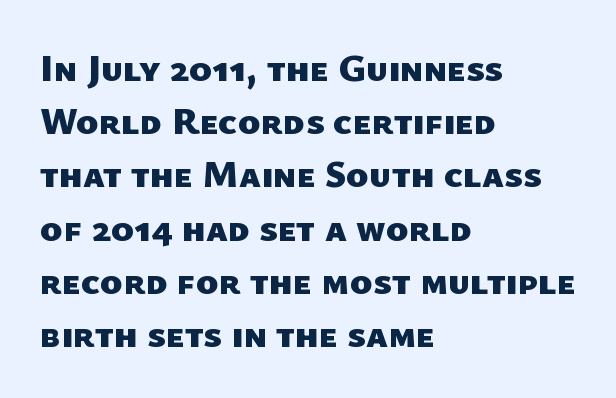
The image shows 38 px heavy sans-serif type; set left-aligned, normal line spacing (1.4x), normal letter spacing, not underlined; low stroke contrast and a medium x-height.
